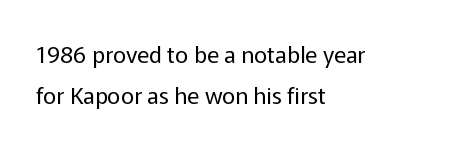
Q: Is the text bold? A: No.
Q: Is the text italic (slanted)? A: No, it is upright.
Q: Is the text underlined? A: No.
Q: How is the paragraph aligned? A: Left-aligned.
Q: Is the spacing between letters normal or unusually wide? A: Normal.
